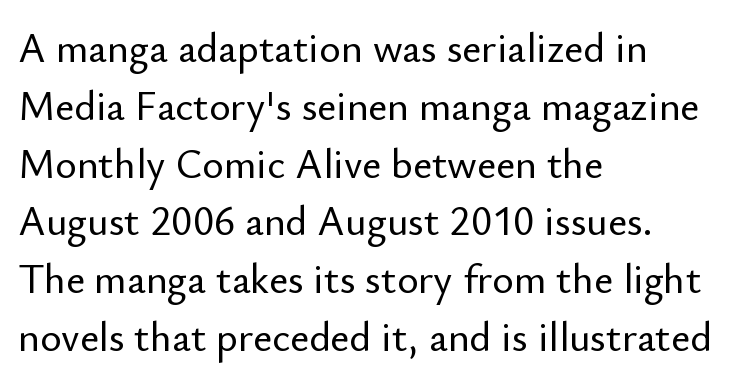
The image shows 41 px sans-serif type, upright; set left-aligned, normal line spacing (1.41x), normal letter spacing, not underlined; low stroke contrast and a small x-height.
